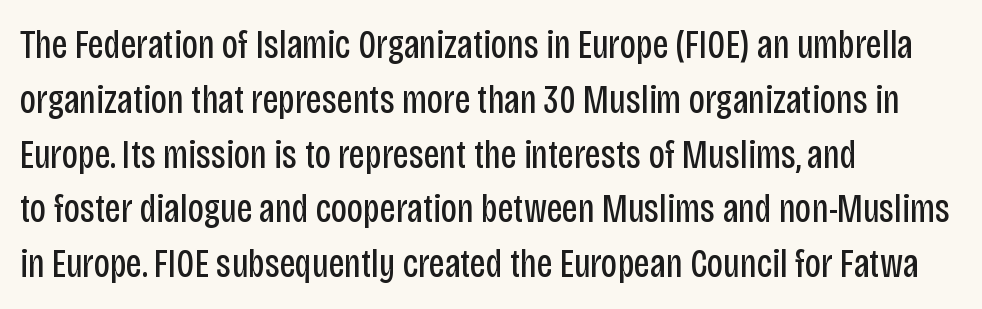
Q: Is the text bold? A: No.
Q: Is the text italic (slanted)? A: No, it is upright.
Q: Is the typeface a serif or a sans-serif typeface? A: Sans-serif.
Q: Is the text underlined? A: No.
Q: How is the paragraph aligned? A: Left-aligned.
Q: Is the spacing between letters normal or unusually wide? A: Normal.
Q: Is the spacing between lines tight, normal or loose? A: Normal.
Q: Width (condensed, normal, or wide)? A: Condensed.
Q: Stroke contrast? A: Low.
Q: x-height? A: Large.
Q: Monospaced? A: No.
